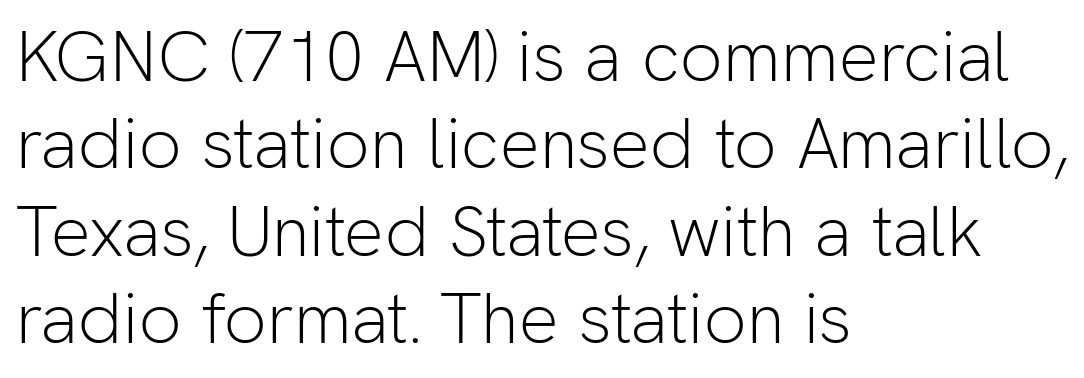
The image shows 71 px light sans-serif type, upright; set left-aligned, line spacing 1.23x, normal letter spacing, not underlined; low stroke contrast and a medium x-height.
